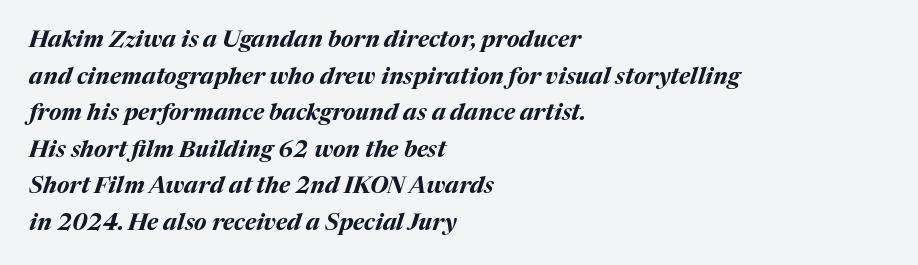
{"italic": "yes", "lean": "right", "slant_degrees": 17, "bold": "yes", "underline": "no", "align": "left", "line_spacing": "normal", "line_spacing_ratio": 1.59, "letter_spacing": "normal", "letter_spacing_em": 0.0, "glyph_px": 23}
